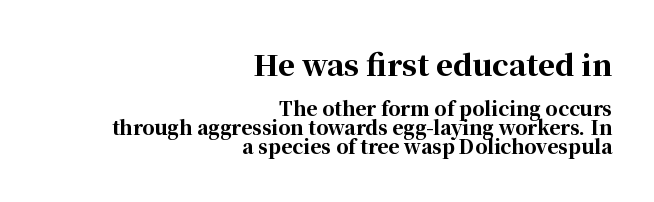
Q: Is the text bold? A: Yes.
Q: Is the text italic (slanted)? A: No, it is upright.
Q: Is the typeface a serif or a sans-serif typeface? A: Serif.
Q: Is the text underlined? A: No.
Q: How is the paragraph aligned? A: Right-aligned.
Q: Is the spacing between letters normal or unusually wide? A: Normal.
Q: Is the spacing between lines tight, normal or loose? A: Tight.
Q: Which block of text is set in a larger size, the first (top) or the second (bottom)? A: The first (top) one.
Q: Width (condensed, normal, or wide)? A: Normal.
Q: Stroke contrast? A: High.
Q: x-height? A: Medium.
Q: Monospaced? A: No.
